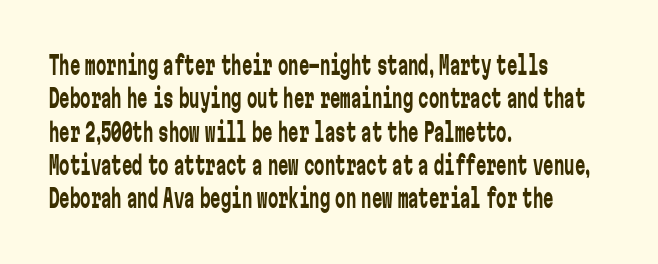
Q: Is the text bold? A: No.
Q: Is the text italic (slanted)? A: No, it is upright.
Q: Is the text underlined? A: No.
Q: How is the paragraph aligned? A: Left-aligned.
Q: Is the spacing between letters normal or unusually wide? A: Normal.
Q: Is the spacing between lines tight, normal or loose? A: Normal.
